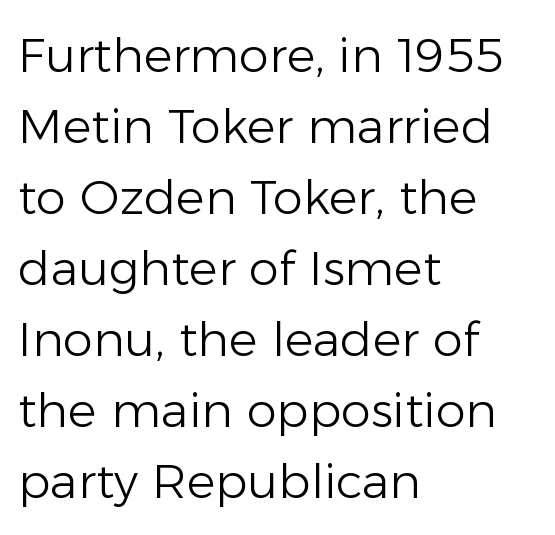
Q: Is the text bold? A: No.
Q: Is the text italic (slanted)? A: No, it is upright.
Q: Is the typeface a serif or a sans-serif typeface? A: Sans-serif.
Q: Is the text underlined? A: No.
Q: How is the paragraph aligned? A: Left-aligned.
Q: Is the spacing between letters normal or unusually wide? A: Normal.
Q: Is the spacing between lines tight, normal or loose? A: Normal.
Q: Width (condensed, normal, or wide)? A: Normal.
Q: Stroke contrast? A: Low.
Q: x-height? A: Medium.
Q: Monospaced? A: No.
